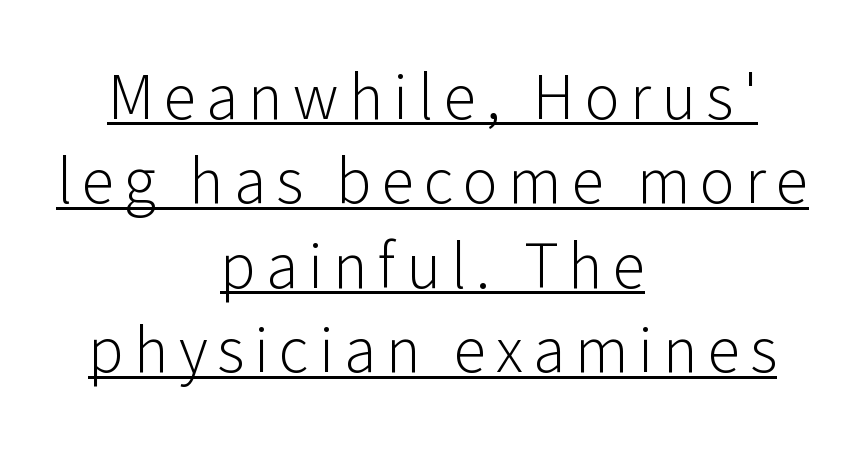
The image shows 66 px light sans-serif type, upright; set centered, normal line spacing (1.28x), underlined; low stroke contrast and a medium x-height.
